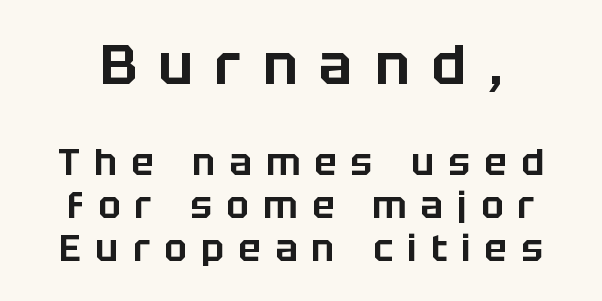
The image shows 56 px sans-serif type, upright; set line spacing 1.16x, unusually wide letter spacing (+0.39 em), not underlined; the first (top) block is 1.51x larger; low stroke contrast and a large x-height.
